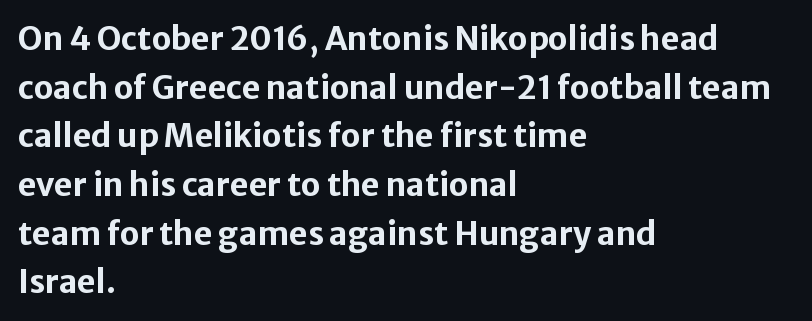
Tracking here is standard; glyphs follow each other at the usual distance. The setting favours the left margin, as ordinary paragraphs usually do. Unmarked baselines from the first word to the last. Posture: vertical. In terms of letterform style, serifs are entirely absent. Think of a printed novel: that variable character pitch is what you see here.
